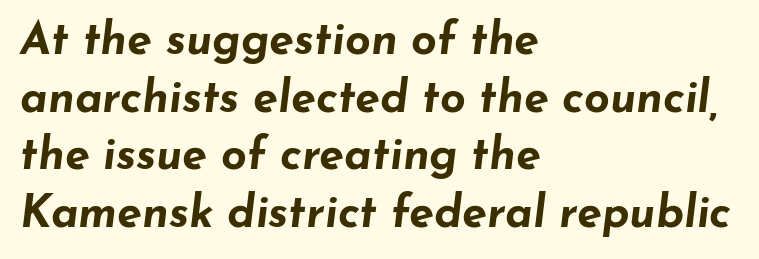
The image shows 45 px bold, wide type, italic (leaning right); set left-aligned, normal line spacing (1.28x), normal letter spacing, not underlined; low stroke contrast and a small x-height.
